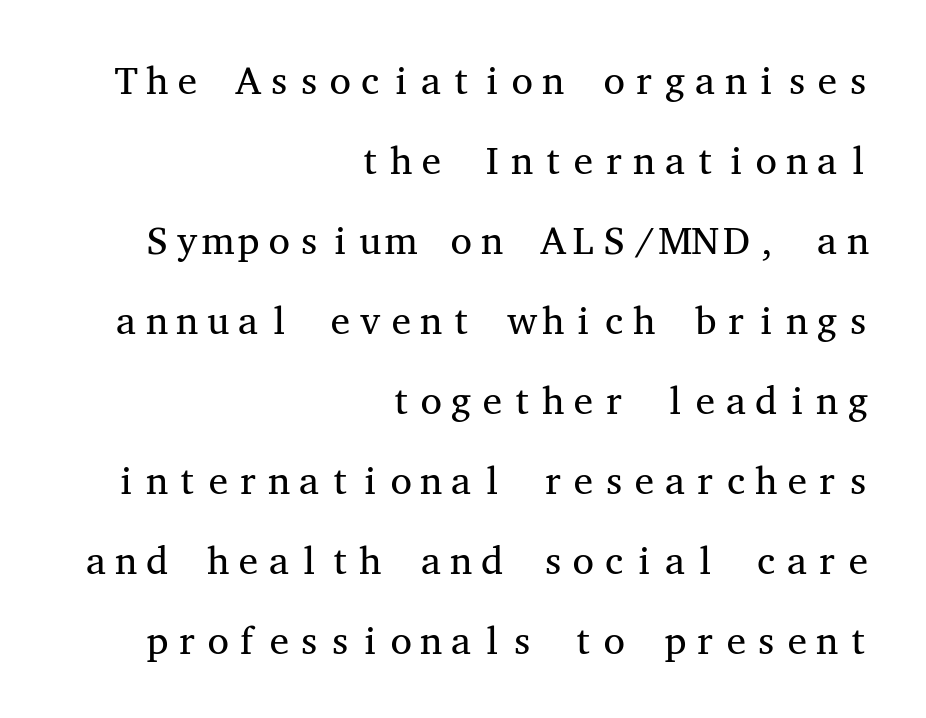
Q: Is the text bold? A: No.
Q: Is the text italic (slanted)? A: No, it is upright.
Q: Is the typeface a serif or a sans-serif typeface? A: Serif.
Q: Is the text underlined? A: No.
Q: How is the paragraph aligned? A: Right-aligned.
Q: Is the spacing between letters normal or unusually wide? A: Normal.
Q: Is the spacing between lines tight, normal or loose? A: Loose.
Q: Width (condensed, normal, or wide)? A: Wide.
Q: Stroke contrast? A: Medium.
Q: x-height? A: Medium.
Q: Monospaced? A: Yes.
